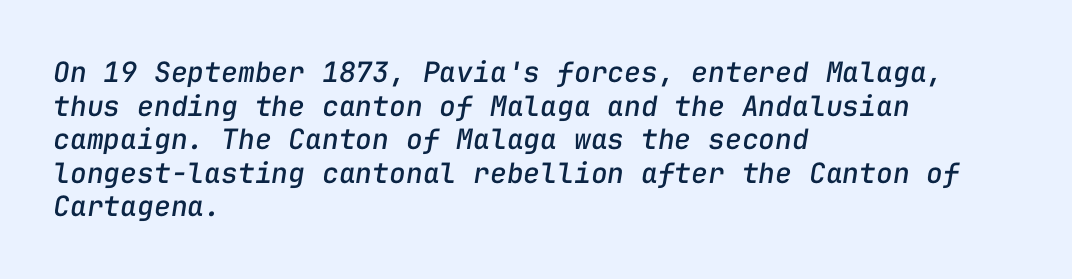
{"italic": "yes", "lean": "right", "slant_degrees": 9, "width": "normal", "stroke_contrast": "low", "x_height": "medium", "monospaced": "yes", "underline": "no", "align": "left", "line_spacing_ratio": 1.2, "letter_spacing": "normal", "letter_spacing_em": 0.0, "glyph_px": 28}
